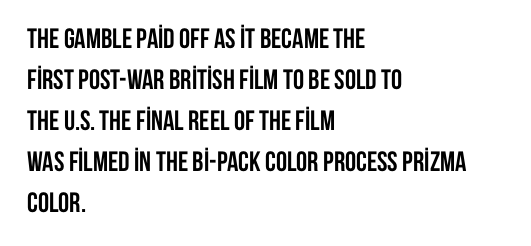
Q: Is the text bold? A: Yes.
Q: Is the text italic (slanted)? A: No, it is upright.
Q: Is the typeface a serif or a sans-serif typeface? A: Sans-serif.
Q: Is the text underlined? A: No.
Q: How is the paragraph aligned? A: Left-aligned.
Q: Is the spacing between letters normal or unusually wide? A: Normal.
Q: Is the spacing between lines tight, normal or loose? A: Normal.
Q: Width (condensed, normal, or wide)? A: Condensed.
Q: Stroke contrast? A: Low.
Q: x-height? A: Large.
Q: Monospaced? A: No.
